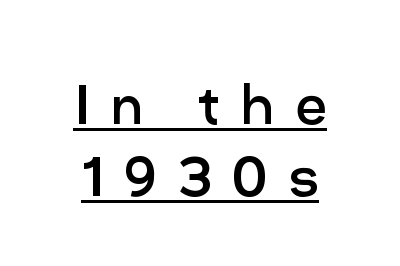
Nothing sits at the stroke ends, so this counts as sans-serif. A baseline rule has been typeset under these characters. The font is comparable to plain body text, perhaps lighter. The letters advance in unequal steps, a hallmark of proportional type. Leading is clearly below the norm, producing a dense column.
